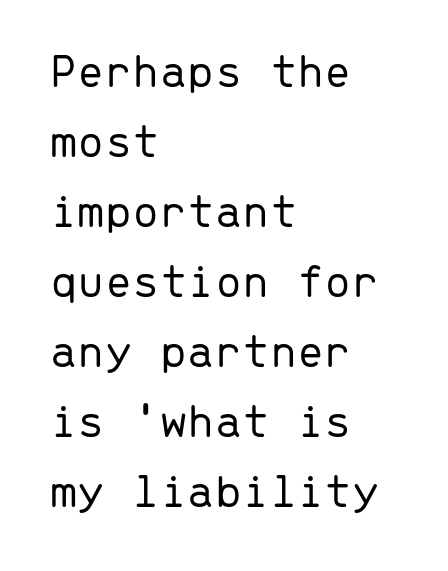
The type is set solid horizontally, with unmodified tracking. Letterform terminals end flat and unadorned throughout the passage. Horizontal alignment here is leftward, the default for most running prose. Only glyphs here, with clear space below each row. Posture: straight, roman, zero tilt.
